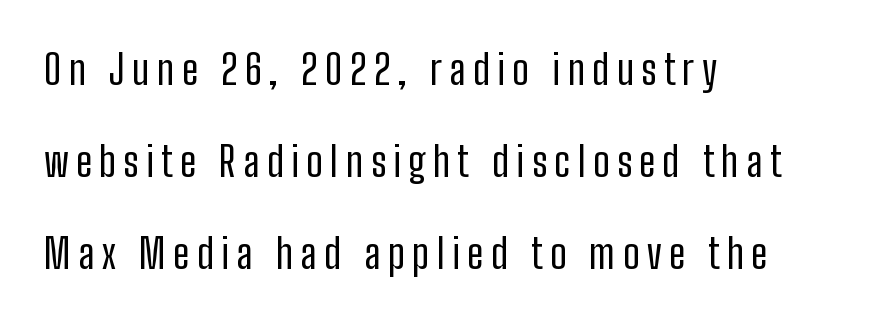
Posture: straight, roman, zero tilt. Letterform terminals end flat and unadorned throughout the passage. Weight: not bold — regular or lighter. The ragged edge is on the right, which tells us the setting is flush left. Honestly, the rows look like they've been pulled way apart. The glyphs are unaccompanied by any horizontal stroke below them.
